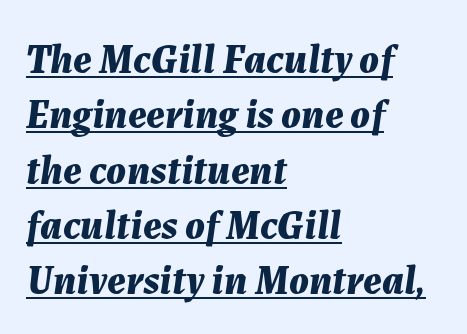
Q: Is the text bold? A: Yes.
Q: Is the text italic (slanted)? A: Yes, it leans right by about 7 degrees.
Q: Is the text underlined? A: Yes.
Q: How is the paragraph aligned? A: Left-aligned.
Q: Is the spacing between letters normal or unusually wide? A: Normal.
Q: Is the spacing between lines tight, normal or loose? A: Normal.
Q: Width (condensed, normal, or wide)? A: Normal.
Q: Stroke contrast? A: Medium.
Q: x-height? A: Medium.
Q: Monospaced? A: No.
